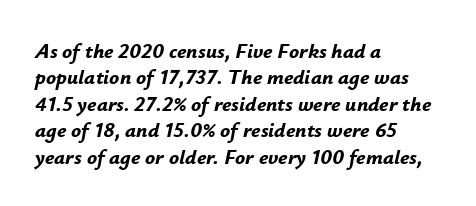
Short note: letters normally spaced. Slant detected: the letters are inclined. The strokes are fattened all the way to bold. The rag falls on the right side of this text block. Any mark beneath the type? The region is blank.
